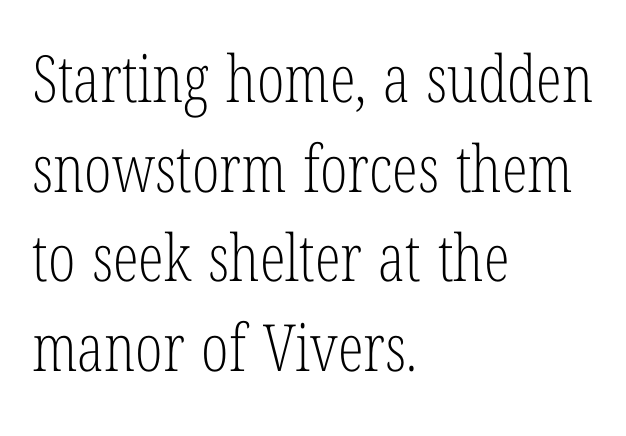
{"serif": "yes", "italic": "no", "bold": "no", "weight": "light", "width": "condensed", "stroke_contrast": "low", "x_height": "medium", "monospaced": "no", "underline": "no", "align": "left", "line_spacing": "normal", "line_spacing_ratio": 1.38, "letter_spacing": "normal", "letter_spacing_em": 0.0, "glyph_px": 65}
